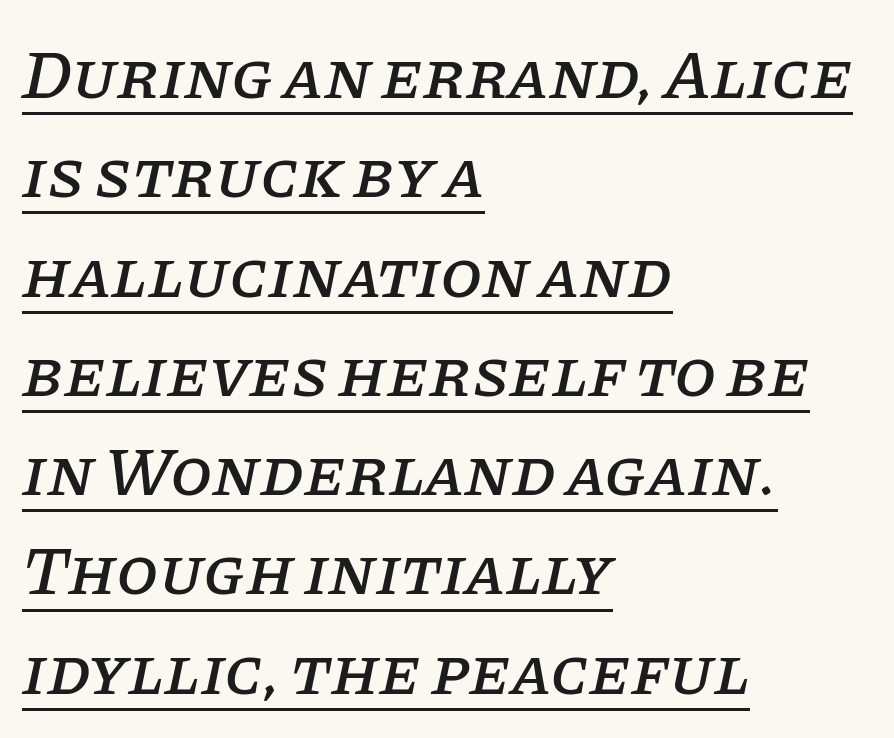
{"serif": "yes", "italic": "yes", "lean": "right", "slant_degrees": 11, "width": "normal", "stroke_contrast": "low", "x_height": "large", "monospaced": "no", "underline": "yes", "align": "left", "line_spacing": "normal", "line_spacing_ratio": 1.46, "letter_spacing": "normal", "letter_spacing_em": 0.0, "glyph_px": 68}
